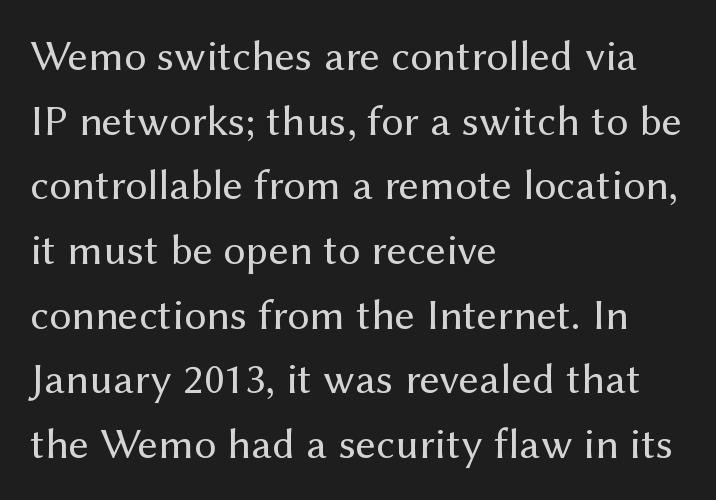
Q: Is the text bold? A: No.
Q: Is the text italic (slanted)? A: No, it is upright.
Q: Is the typeface a serif or a sans-serif typeface? A: Sans-serif.
Q: Is the text underlined? A: No.
Q: How is the paragraph aligned? A: Left-aligned.
Q: Is the spacing between letters normal or unusually wide? A: Normal.
Q: Is the spacing between lines tight, normal or loose? A: Normal.
Q: Width (condensed, normal, or wide)? A: Normal.
Q: Stroke contrast? A: Medium.
Q: x-height? A: Medium.
Q: Monospaced? A: No.
